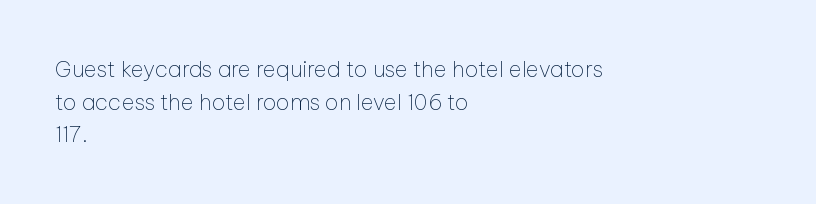
Q: Is the text bold? A: No.
Q: Is the text italic (slanted)? A: No, it is upright.
Q: Is the text underlined? A: No.
Q: How is the paragraph aligned? A: Left-aligned.
Q: Is the spacing between letters normal or unusually wide? A: Normal.
Q: Is the spacing between lines tight, normal or loose? A: Normal.
